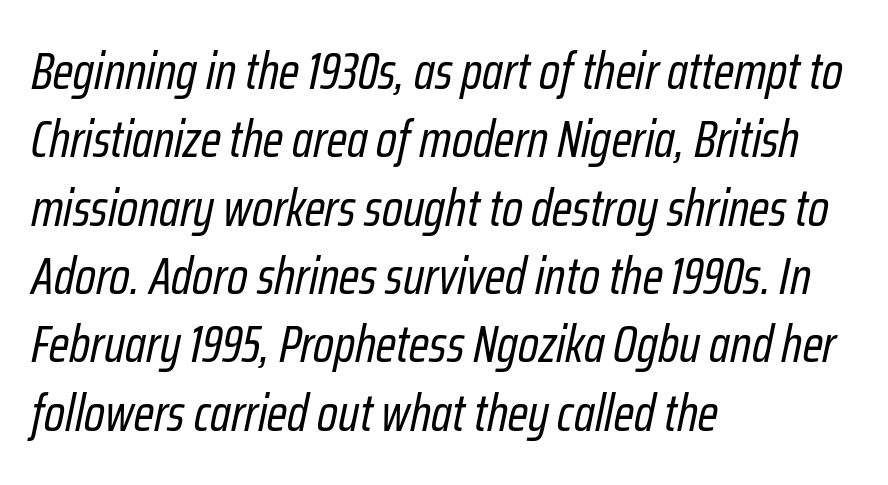
Q: Is the text bold? A: No.
Q: Is the text italic (slanted)? A: Yes, it leans right by about 12 degrees.
Q: Is the text underlined? A: No.
Q: How is the paragraph aligned? A: Left-aligned.
Q: Is the spacing between letters normal or unusually wide? A: Normal.
Q: Is the spacing between lines tight, normal or loose? A: Normal.
Q: Width (condensed, normal, or wide)? A: Condensed.
Q: Stroke contrast? A: Low.
Q: x-height? A: Medium.
Q: Monospaced? A: No.
